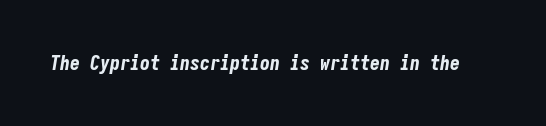
The image shows 20 px bold type, italic (leaning right); set normal letter spacing, not underlined.
